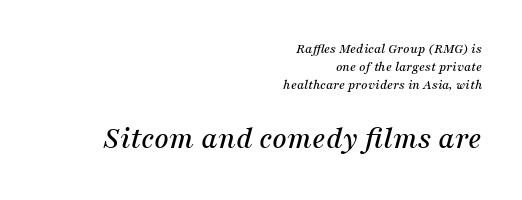
Does the leading feel generous? No, just average. Is the block centered? No — it sits flush against the right margin. The designer gave the closing block more size than the opening block. Default kerning and tracking; the words read as compact shapes. Character widths vary here, with narrow letters taking less room than wide ones. Does the lettering tilt? It does — this is italic.
